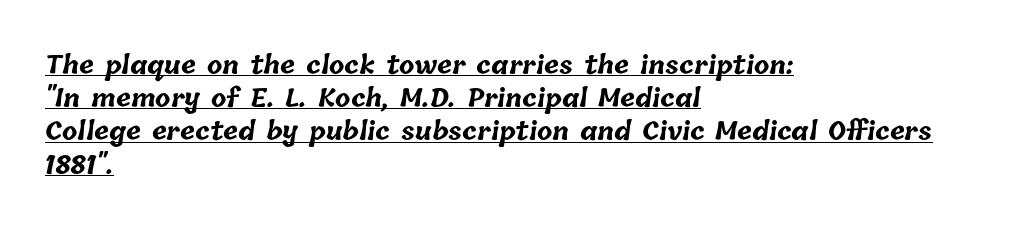
The typesetter chose a ragged-right arrangement here. Chunky letters — that's bold for sure. The line-height multiplier appears to be the usual default. Caption: standard tracking, unaltered.
